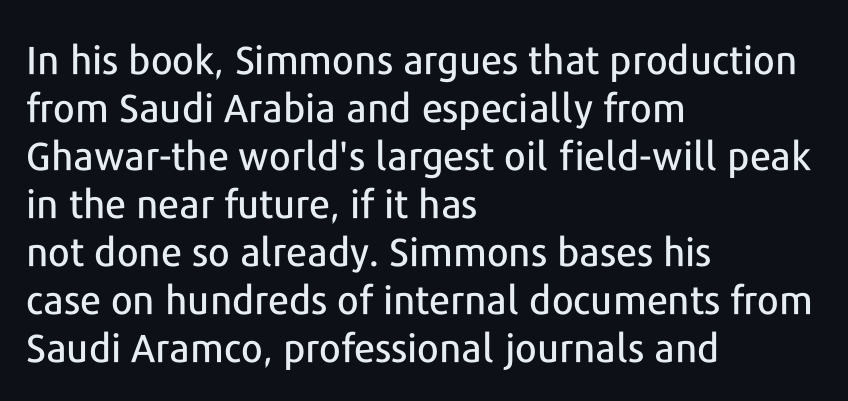
{"serif": "no", "italic": "no", "width": "normal", "stroke_contrast": "low", "x_height": "medium", "monospaced": "no", "underline": "no", "align": "left", "line_spacing_ratio": 1.23, "letter_spacing": "normal", "letter_spacing_em": 0.0, "glyph_px": 39}
